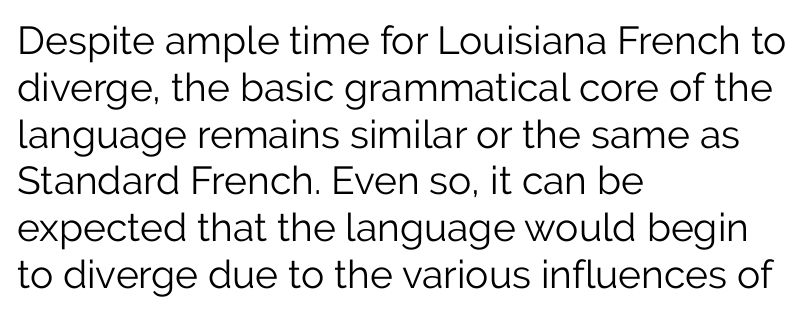
A roman cut, with each character standing at attention. Serif or sans? Sans — the stroke terminals are bare. The weight would be labelled regular, book, light, or lighter still. The baseline area is clear.
